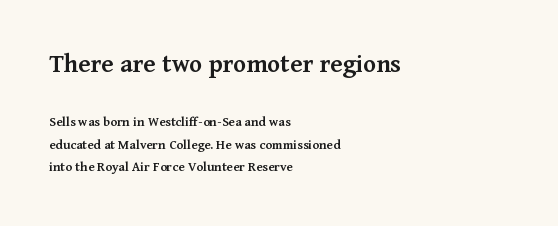
{"italic": "no", "bold": "semi", "underline": "no", "align": "left", "line_spacing": "normal", "line_spacing_ratio": 1.61, "letter_spacing": "normal", "letter_spacing_em": 0.0, "larger_block": "first", "size_ratio": 1.93, "glyph_px": 27}
